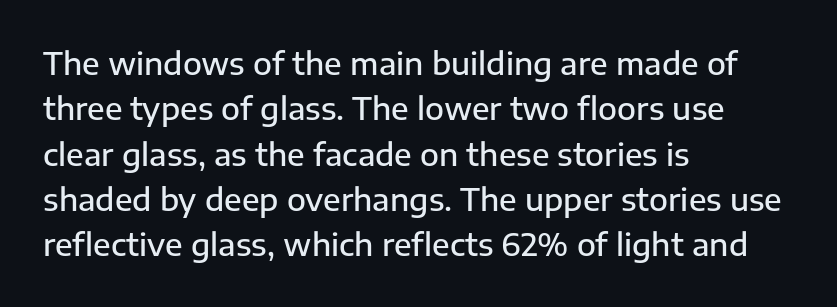
Successive baselines arrive at the customary interval. Is there any slant? The stems are plumb. Decoration check: the copy has no underline. Serif or sans? Sans — the stroke terminals are bare. A typesetter would call this zero additional tracking.
